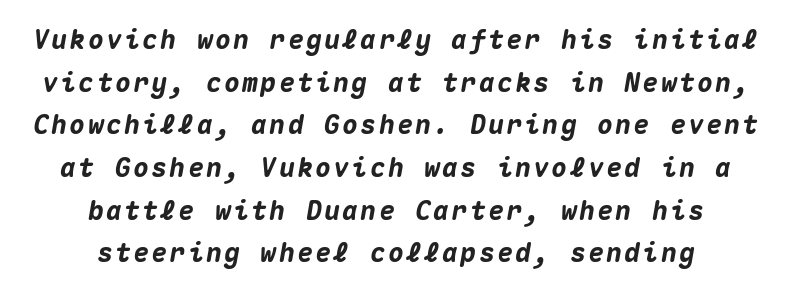
The image shows 26 px bold type, italic (leaning right); set centered, normal line spacing (1.64x), not underlined.
